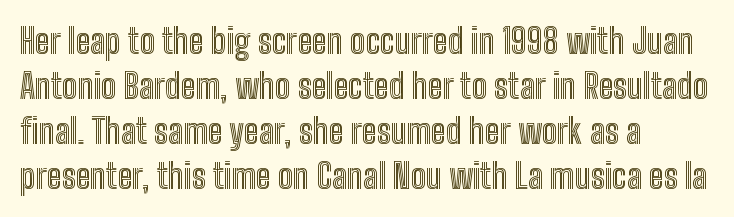
Descenders hang freely into open space. Interline gaps are of average width in this sample. Tracking value appears to be zero — textbook default spacing. Posture: upright roman. Think of a printed novel: that variable character pitch is what you see here.
